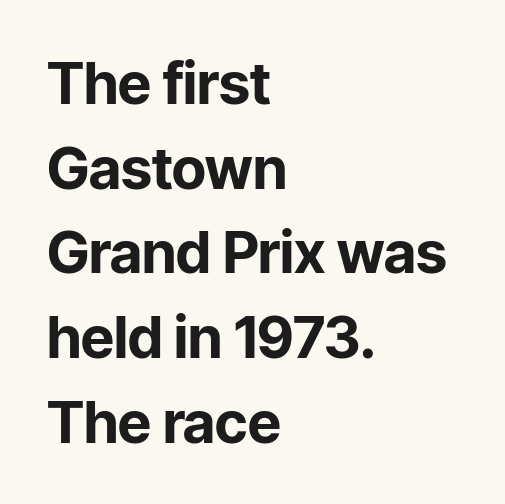
Q: Is the text bold? A: Yes.
Q: Is the text italic (slanted)? A: No, it is upright.
Q: Is the typeface a serif or a sans-serif typeface? A: Sans-serif.
Q: Is the text underlined? A: No.
Q: How is the paragraph aligned? A: Left-aligned.
Q: Is the spacing between letters normal or unusually wide? A: Normal.
Q: Is the spacing between lines tight, normal or loose? A: Normal.
Q: Width (condensed, normal, or wide)? A: Normal.
Q: Stroke contrast? A: Low.
Q: x-height? A: Medium.
Q: Monospaced? A: No.
